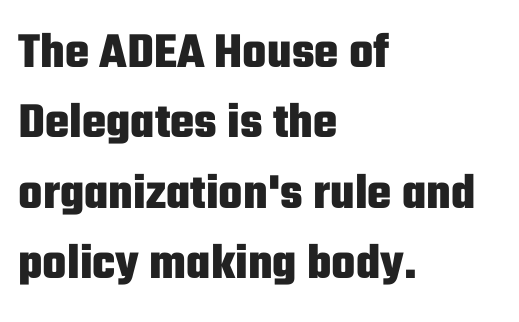
Line spacing here is normal. Every row of glyphs begins at an identical x-position on the left. This sample uses an upright cut, with every glyph sitting square on the baseline. The rendering uses natural spacing where letterforms have individual widths. Heft: maximum for text — a bold. This rendering employs a face without finishing strokes, i.e., a sans-serif.
